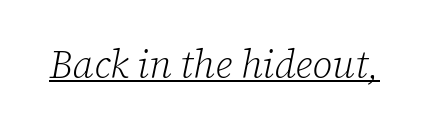
{"serif": "yes", "italic": "yes", "lean": "right", "slant_degrees": 12, "bold": "no", "weight": "light", "width": "normal", "stroke_contrast": "low", "x_height": "medium", "monospaced": "no", "underline": "yes", "letter_spacing": "normal", "letter_spacing_em": 0.0, "glyph_px": 39}
